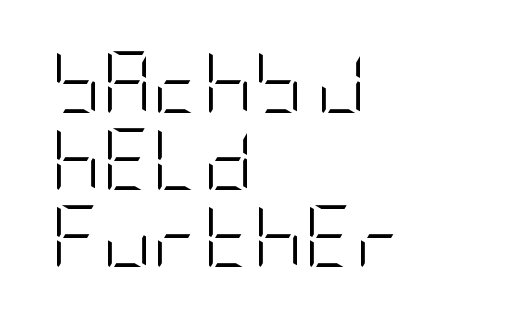
Where is the straight margin? On the left. Observe the ordinary spacing: letters are neighbours, not strangers. This is the regular roman posture of the typeface. The typeface chosen for these lines omits serifs.
